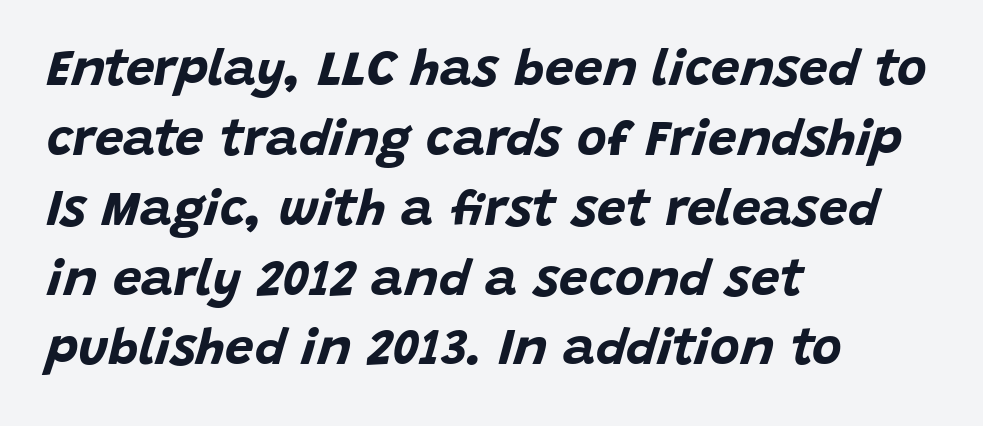
The rendering keeps characters at their native spacing. The whole block is typeset with a tilt. The specimen omits any rule beneath the text block's lines. Every letter is thick-stroked: bold, no question. Honestly, the row spacing looks completely unremarkable. The rendering uses natural spacing where letterforms have individual widths.
